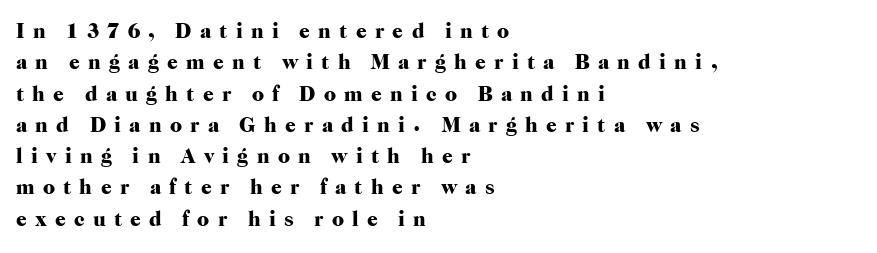
Q: Is the text bold? A: Yes.
Q: Is the text italic (slanted)? A: No, it is upright.
Q: Is the text underlined? A: No.
Q: How is the paragraph aligned? A: Left-aligned.
Q: Is the spacing between letters normal or unusually wide? A: Unusually wide.
Q: Is the spacing between lines tight, normal or loose? A: Normal.
